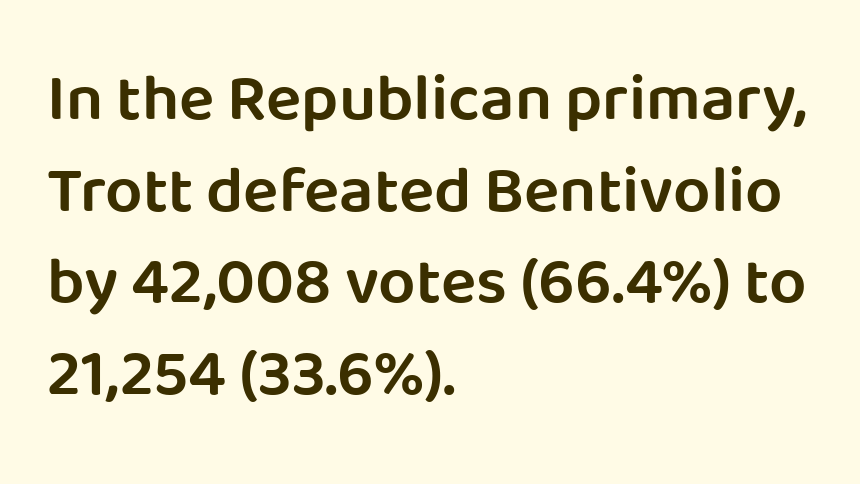
The image shows 66 px semibold sans-serif type, upright; set left-aligned, normal line spacing (1.39x), normal letter spacing, not underlined; low stroke contrast and a large x-height.
